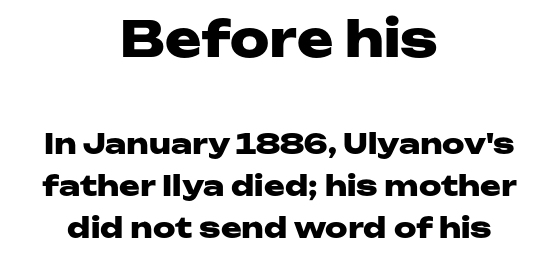
The image shows 49 px heavy, wide sans-serif type, upright; set centered, normal line spacing (1.5x), normal letter spacing, not underlined; the first (top) block is 1.75x larger; low stroke contrast and a medium x-height.
